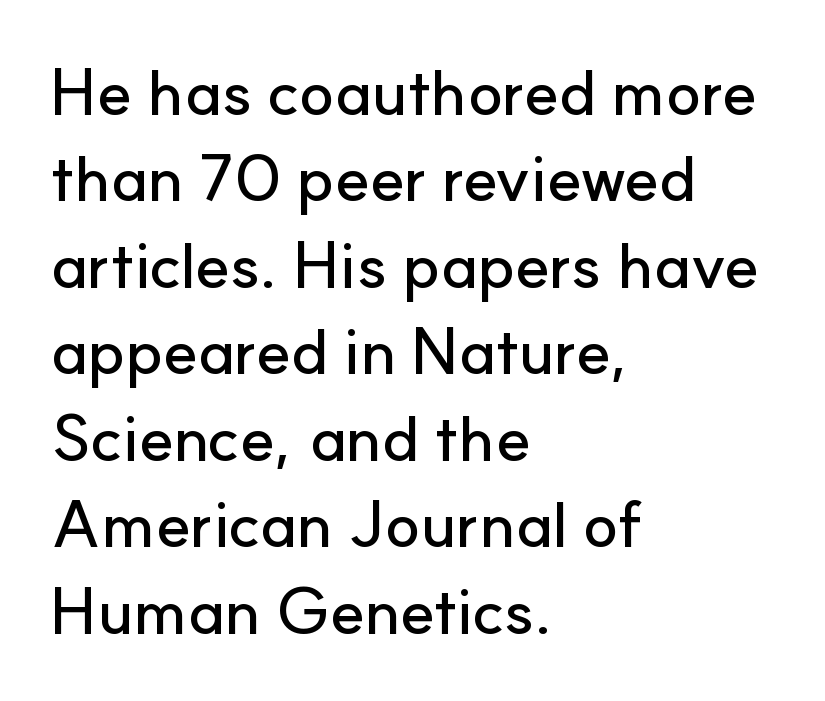
Q: Is the text italic (slanted)? A: No, it is upright.
Q: Is the typeface a serif or a sans-serif typeface? A: Sans-serif.
Q: Is the text underlined? A: No.
Q: How is the paragraph aligned? A: Left-aligned.
Q: Is the spacing between letters normal or unusually wide? A: Normal.
Q: Is the spacing between lines tight, normal or loose? A: Normal.
Q: Width (condensed, normal, or wide)? A: Normal.
Q: Stroke contrast? A: Low.
Q: x-height? A: Small.
Q: Monospaced? A: No.
